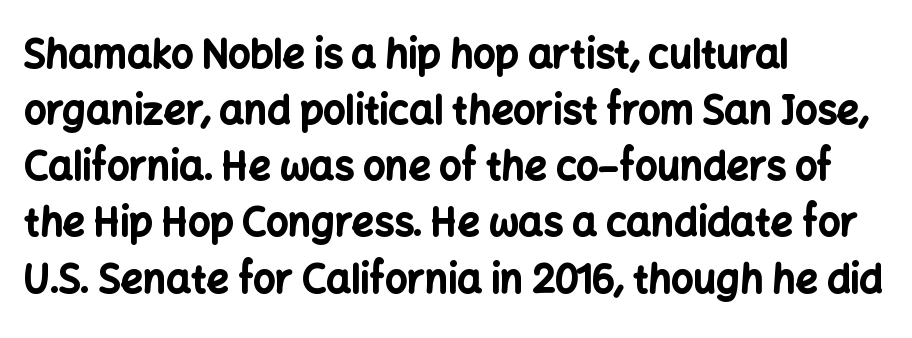
Q: Is the text bold? A: Yes.
Q: Is the text italic (slanted)? A: No, it is upright.
Q: Is the typeface a serif or a sans-serif typeface? A: Sans-serif.
Q: Is the text underlined? A: No.
Q: How is the paragraph aligned? A: Left-aligned.
Q: Is the spacing between letters normal or unusually wide? A: Normal.
Q: Is the spacing between lines tight, normal or loose? A: Normal.
Q: Width (condensed, normal, or wide)? A: Normal.
Q: Stroke contrast? A: Low.
Q: x-height? A: Medium.
Q: Monospaced? A: No.
